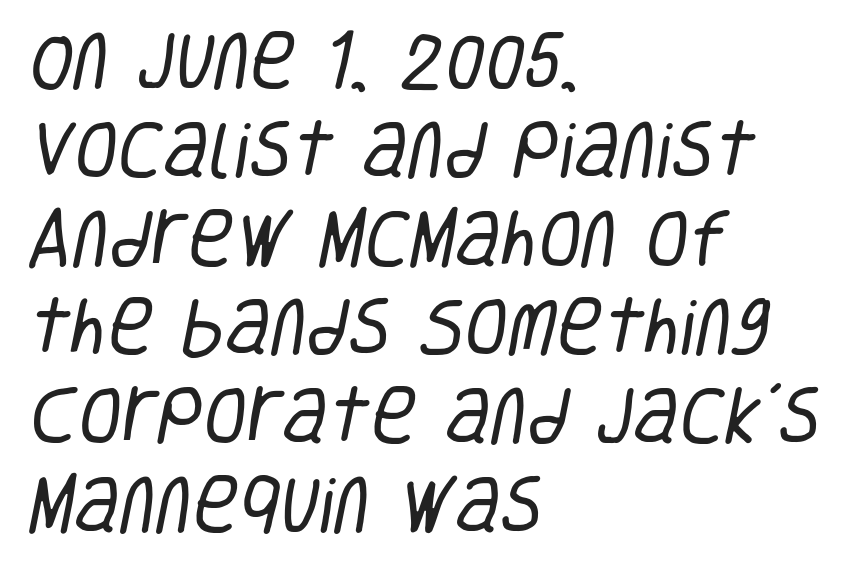
The image shows 63 px regular-weight, condensed sans-serif type; set left-aligned, normal line spacing (1.41x), normal letter spacing, not underlined; low stroke contrast and a large x-height.
